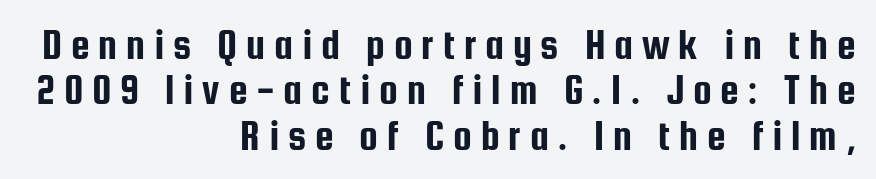
{"serif": "no", "italic": "no", "width": "condensed", "stroke_contrast": "low", "x_height": "medium", "monospaced": "no", "underline": "no", "align": "right", "line_spacing": "tight", "line_spacing_ratio": 1.08, "letter_spacing": "wide", "letter_spacing_em": 0.21, "glyph_px": 42}
